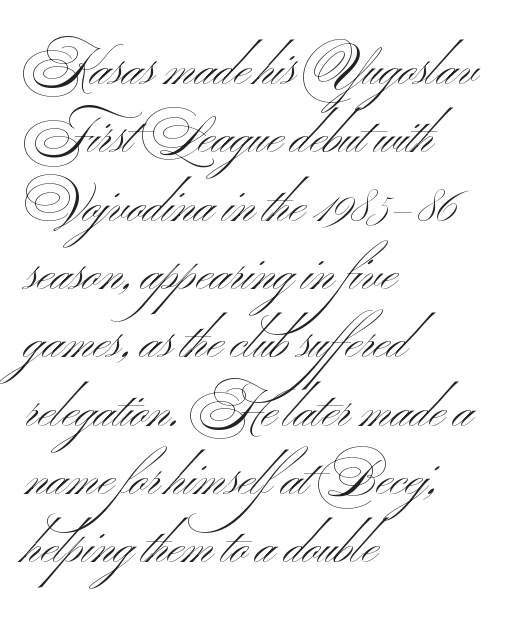
{"serif": "no", "bold": "no", "weight": "light", "width": "wide", "stroke_contrast": "medium", "x_height": "small", "monospaced": "no", "underline": "no", "align": "left", "line_spacing": "normal", "line_spacing_ratio": 1.34, "letter_spacing": "normal", "letter_spacing_em": 0.0, "glyph_px": 51}
